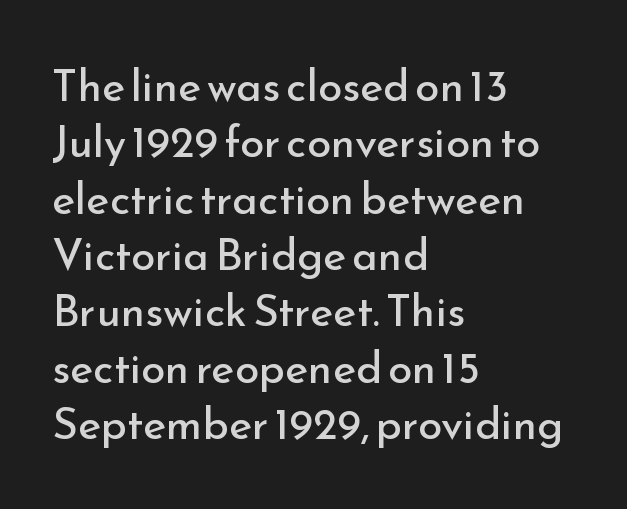
No extra tracking has been applied to these lines. Only glyphs here, with clear space below each row. You can tell from the bare stems that sans-serif type was used. Every row of glyphs begins at an identical x-position on the left. Proportional: the letters do not fall into vertical columns.
